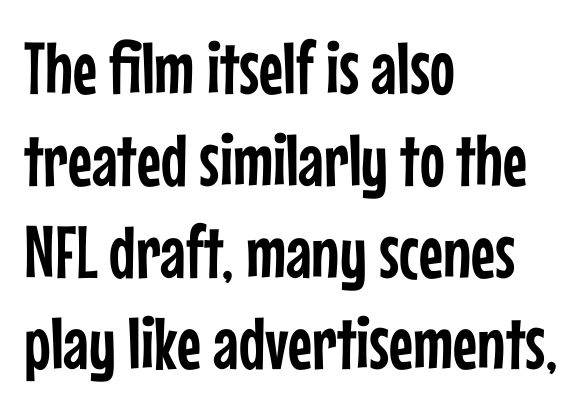
Q: Is the text italic (slanted)? A: No, it is upright.
Q: Is the typeface a serif or a sans-serif typeface? A: Sans-serif.
Q: Is the text underlined? A: No.
Q: How is the paragraph aligned? A: Left-aligned.
Q: Is the spacing between letters normal or unusually wide? A: Normal.
Q: Width (condensed, normal, or wide)? A: Condensed.
Q: Stroke contrast? A: Low.
Q: x-height? A: Medium.
Q: Monospaced? A: No.
